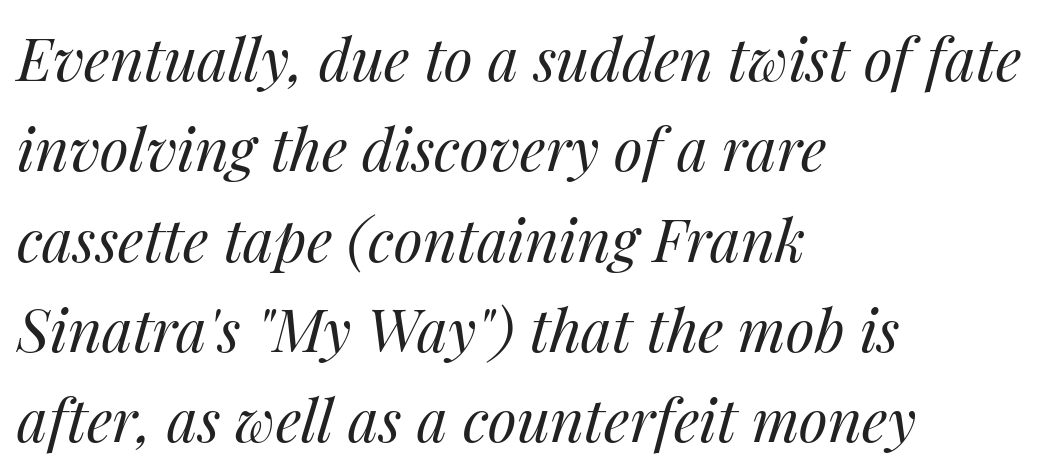
{"italic": "yes", "lean": "right", "slant_degrees": 14, "bold": "no", "weight": "regular", "width": "normal", "stroke_contrast": "medium", "x_height": "medium", "monospaced": "no", "underline": "no", "align": "left", "line_spacing": "normal", "line_spacing_ratio": 1.53, "letter_spacing": "normal", "letter_spacing_em": 0.0, "glyph_px": 59}
